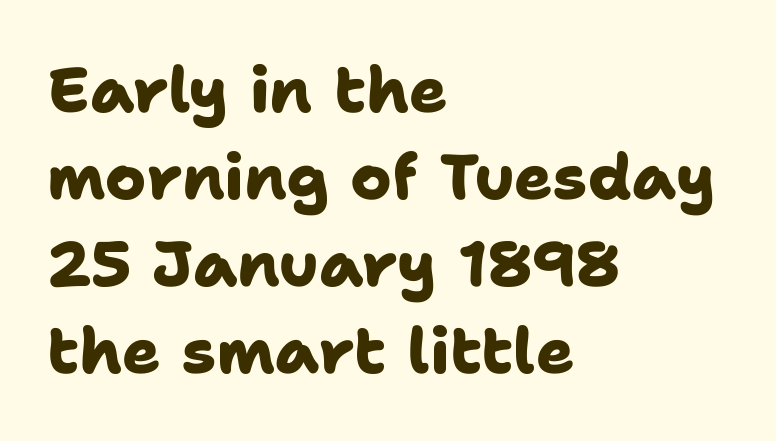
Nobody drew a line under any word here. Compared with a centered layout, this one pins lines to the left instead. This sample has the flowing, uneven cadence of proportional lettering. Grotesque or geometric, the face here clearly has no serifs.
